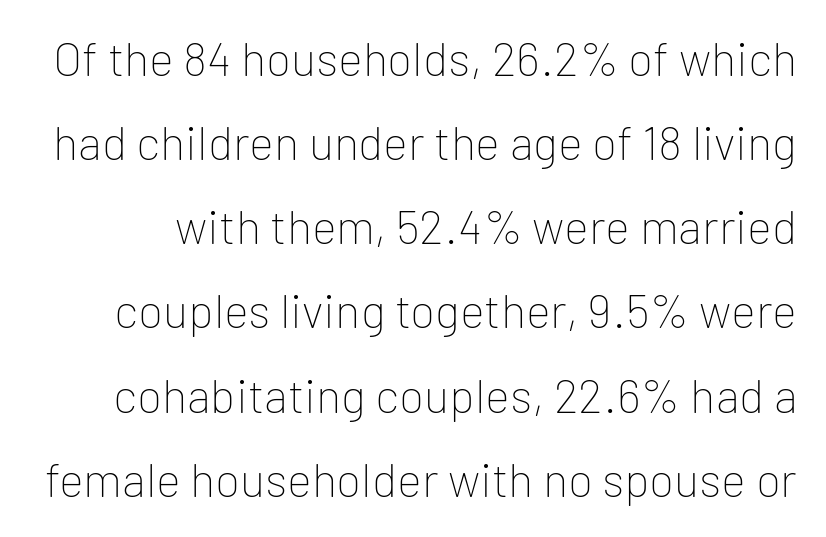
Q: Is the text bold? A: No.
Q: Is the text italic (slanted)? A: No, it is upright.
Q: Is the typeface a serif or a sans-serif typeface? A: Sans-serif.
Q: Is the text underlined? A: No.
Q: Is the spacing between letters normal or unusually wide? A: Normal.
Q: Width (condensed, normal, or wide)? A: Normal.
Q: Stroke contrast? A: Low.
Q: x-height? A: Medium.
Q: Monospaced? A: No.
